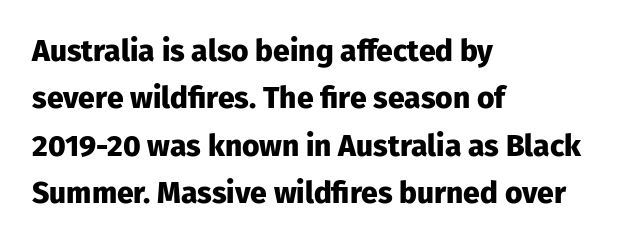
The image shows 30 px heavy sans-serif type, upright; set left-aligned, normal line spacing (1.58x), normal letter spacing, not underlined; low stroke contrast and a medium x-height.
